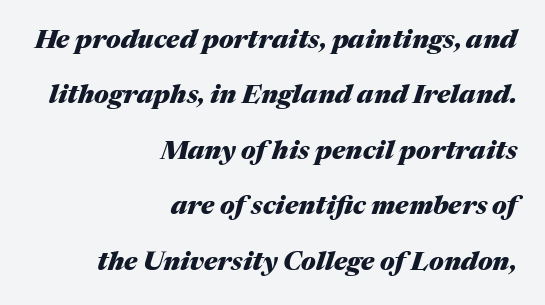
The rendering uses a large line-height, opening up the rows. The passage shown leans; its letterforms are oblique. Layout note: lines flush right. Weight check: bold — yes, fully. The gaps between neighbouring characters are ordinary and unremarkable.
